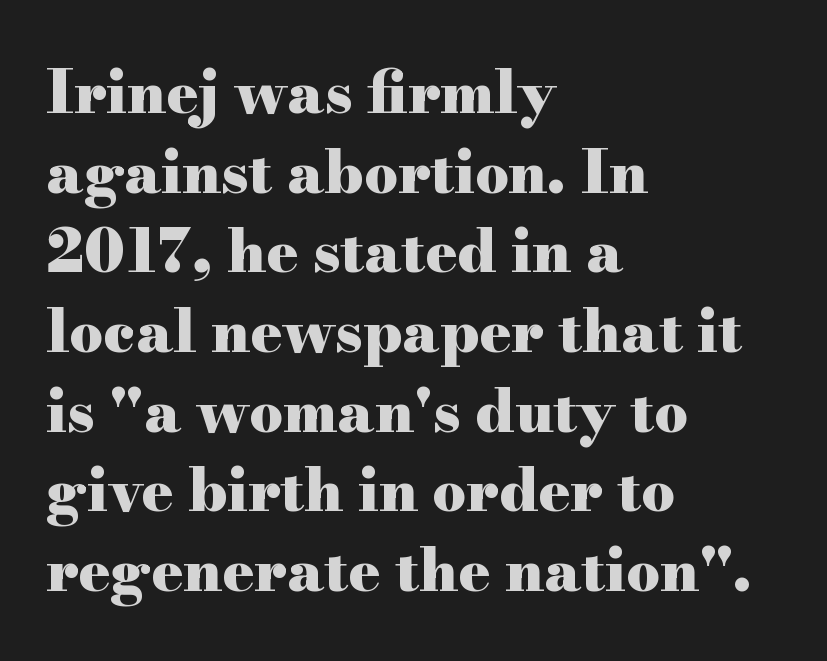
The image shows 59 px heavy, wide serif type, upright; set left-aligned, normal line spacing (1.35x), normal letter spacing, not underlined; high stroke contrast and a small x-height.
